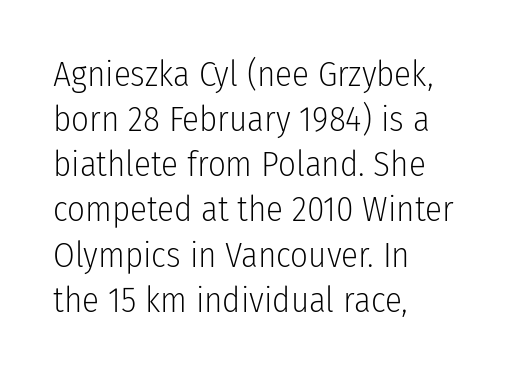
Q: Is the text bold? A: No.
Q: Is the text italic (slanted)? A: No, it is upright.
Q: Is the typeface a serif or a sans-serif typeface? A: Sans-serif.
Q: Is the text underlined? A: No.
Q: How is the paragraph aligned? A: Left-aligned.
Q: Is the spacing between letters normal or unusually wide? A: Normal.
Q: Is the spacing between lines tight, normal or loose? A: Normal.
Q: Width (condensed, normal, or wide)? A: Condensed.
Q: Stroke contrast? A: Low.
Q: x-height? A: Medium.
Q: Monospaced? A: No.
